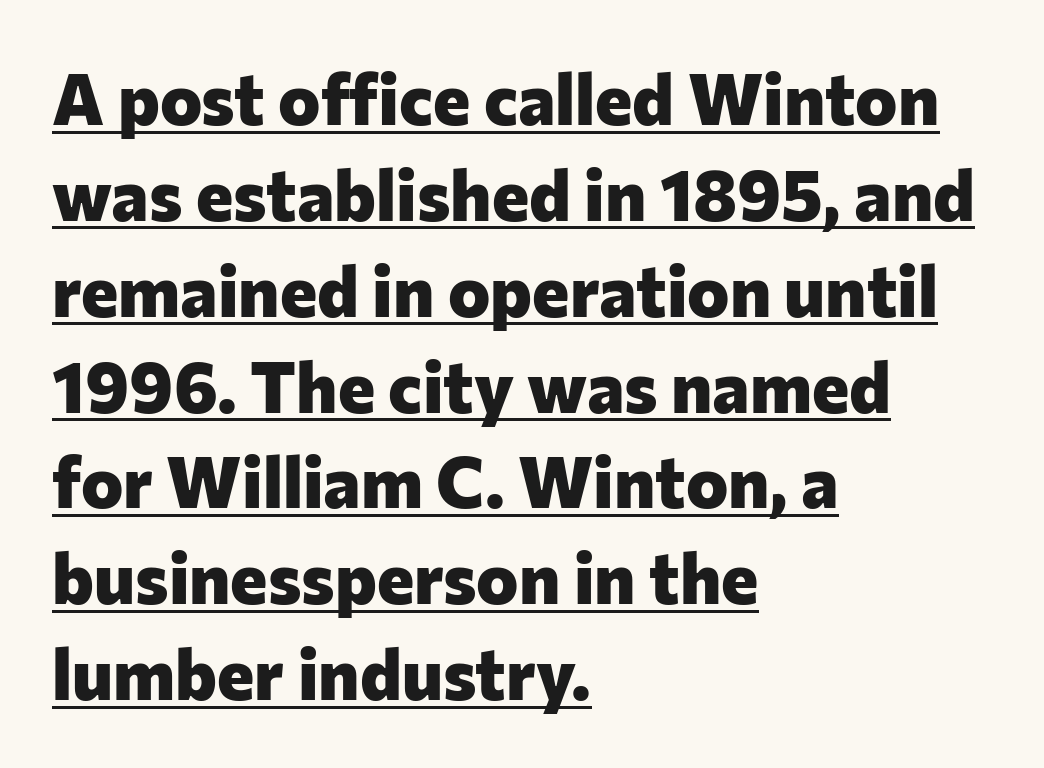
Inter-character spacing is left at the font's built-in metrics. The passage shown is typed in a proportional face where columns would drift. The face used here is a sans, in the tradition of grotesques and geometrics. Rows of type keep a routine distance in the vertical direction.
